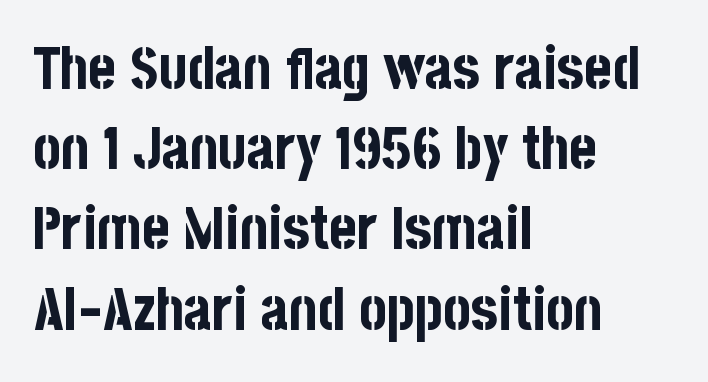
{"serif": "no", "italic": "no", "bold": "yes", "weight": "bold", "width": "condensed", "stroke_contrast": "low", "x_height": "large", "monospaced": "no", "underline": "no", "align": "left", "line_spacing": "normal", "line_spacing_ratio": 1.36, "letter_spacing": "normal", "letter_spacing_em": 0.0, "glyph_px": 59}
